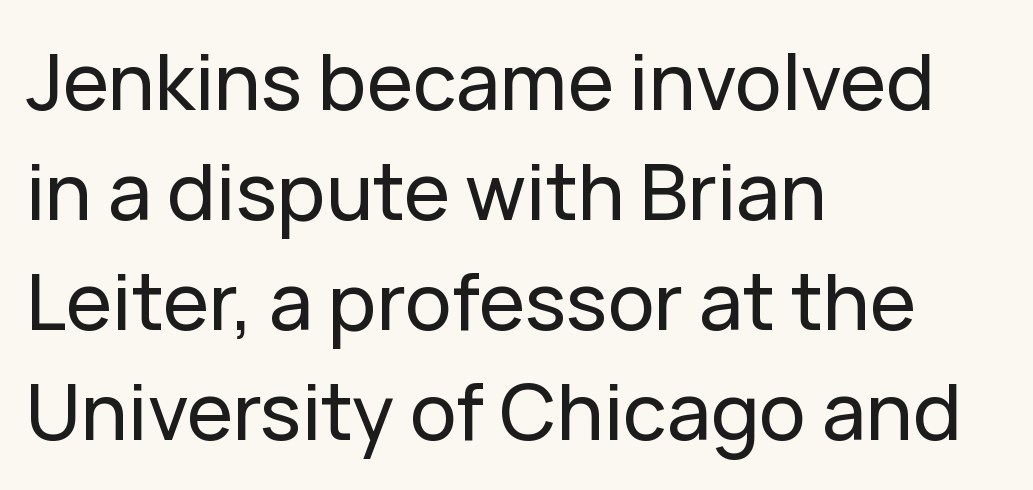
The image shows 78 px sans-serif type, upright; set left-aligned, normal line spacing (1.41x), normal letter spacing, not underlined; low stroke contrast and a medium x-height.
